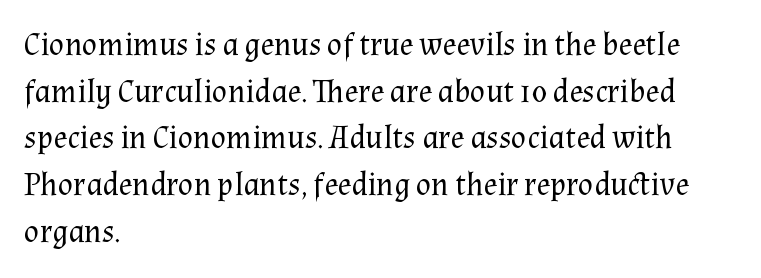
{"italic": "no", "bold": "no", "weight": "regular", "width": "normal", "stroke_contrast": "medium", "x_height": "medium", "monospaced": "no", "underline": "no", "align": "left", "line_spacing": "normal", "line_spacing_ratio": 1.46, "letter_spacing": "normal", "letter_spacing_em": 0.0, "glyph_px": 32}
